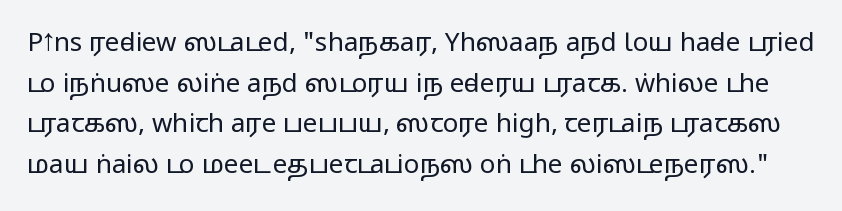
{"italic": "no", "bold": "no", "underline": "no", "line_spacing": "normal", "line_spacing_ratio": 1.56, "letter_spacing": "normal", "letter_spacing_em": 0.0, "glyph_px": 26}
